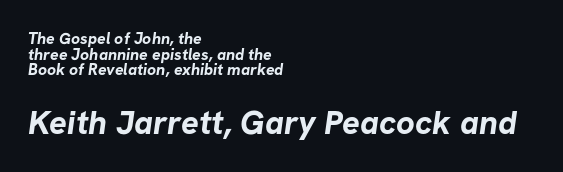
The image shows 33 px bold sans-serif type; set left-aligned, tight line spacing (0.97x), normal letter spacing, not underlined; the second (bottom) block is 2.06x larger; low stroke contrast and a medium x-height.
